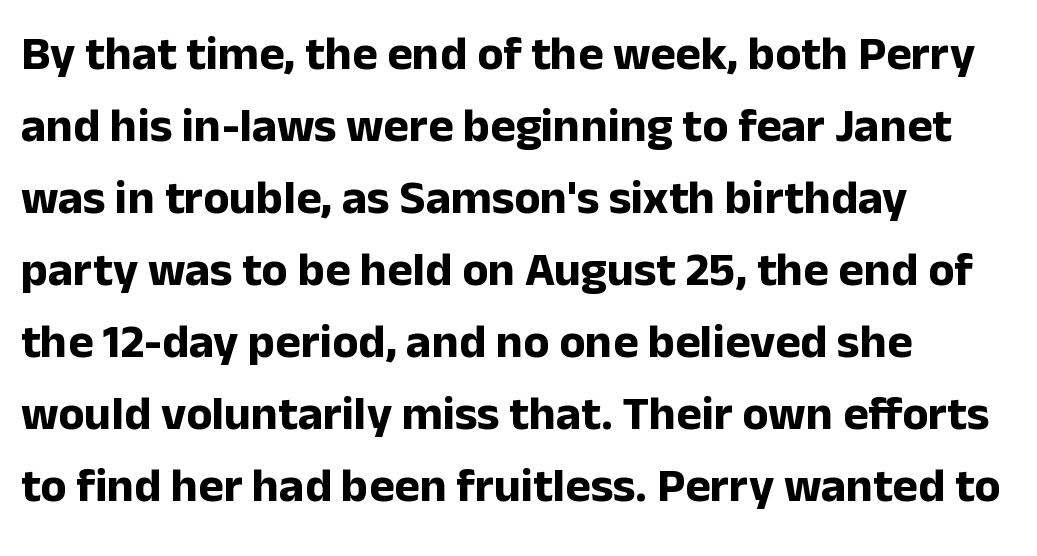
Q: Is the text bold? A: Yes.
Q: Is the text italic (slanted)? A: No, it is upright.
Q: Is the typeface a serif or a sans-serif typeface? A: Sans-serif.
Q: Is the text underlined? A: No.
Q: How is the paragraph aligned? A: Left-aligned.
Q: Is the spacing between letters normal or unusually wide? A: Normal.
Q: Is the spacing between lines tight, normal or loose? A: Normal.
Q: Width (condensed, normal, or wide)? A: Normal.
Q: Stroke contrast? A: Low.
Q: x-height? A: Medium.
Q: Monospaced? A: No.
